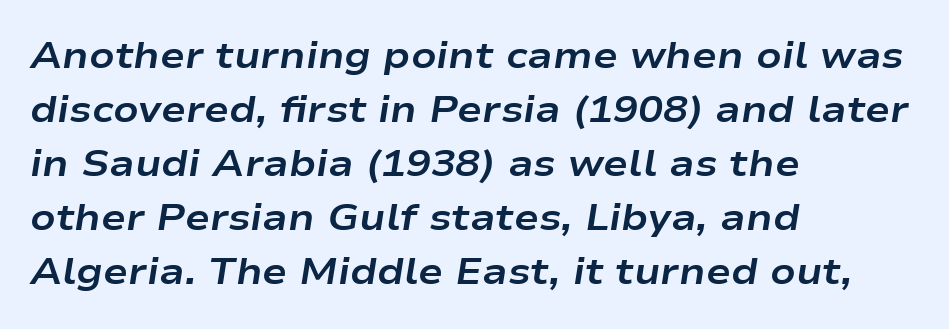
Q: Is the text bold? A: Yes.
Q: Is the text italic (slanted)? A: Yes, it leans right by about 9 degrees.
Q: Is the text underlined? A: No.
Q: How is the paragraph aligned? A: Left-aligned.
Q: Is the spacing between letters normal or unusually wide? A: Normal.
Q: Is the spacing between lines tight, normal or loose? A: Normal.
Q: Width (condensed, normal, or wide)? A: Wide.
Q: Stroke contrast? A: Low.
Q: x-height? A: Medium.
Q: Monospaced? A: No.
